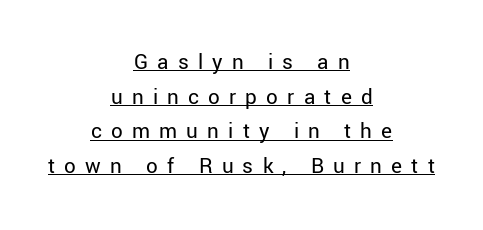
{"italic": "no", "bold": "no", "underline": "yes", "align": "center", "line_spacing": "normal", "line_spacing_ratio": 1.51, "letter_spacing": "wide", "letter_spacing_em": 0.4, "glyph_px": 23}
